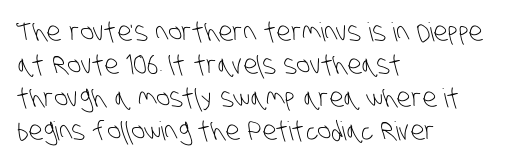
Q: Is the text bold? A: No.
Q: Is the text underlined? A: No.
Q: How is the paragraph aligned? A: Left-aligned.
Q: Is the spacing between letters normal or unusually wide? A: Normal.
Q: Is the spacing between lines tight, normal or loose? A: Normal.
